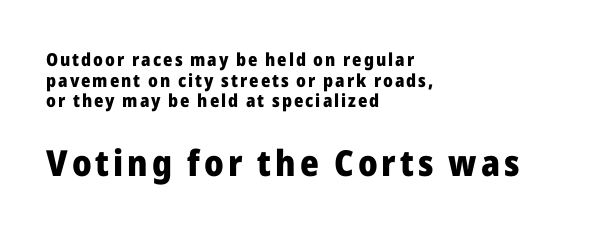
{"serif": "no", "italic": "no", "bold": "yes", "weight": "heavy", "width": "normal", "stroke_contrast": "low", "x_height": "medium", "monospaced": "no", "underline": "no", "align": "left", "line_spacing": "tight", "line_spacing_ratio": 1.15, "larger_block": "second", "size_ratio": 2.0, "glyph_px": 36}
